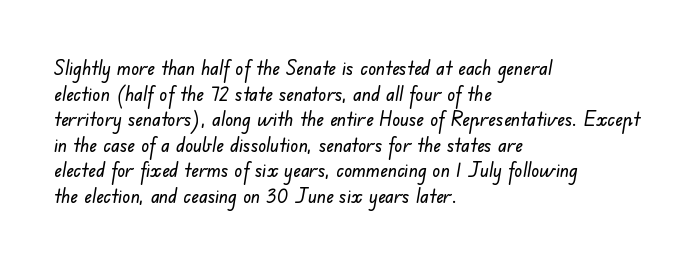
The image shows 20 px text type; set left-aligned, normal line spacing (1.28x), normal letter spacing, not underlined.
